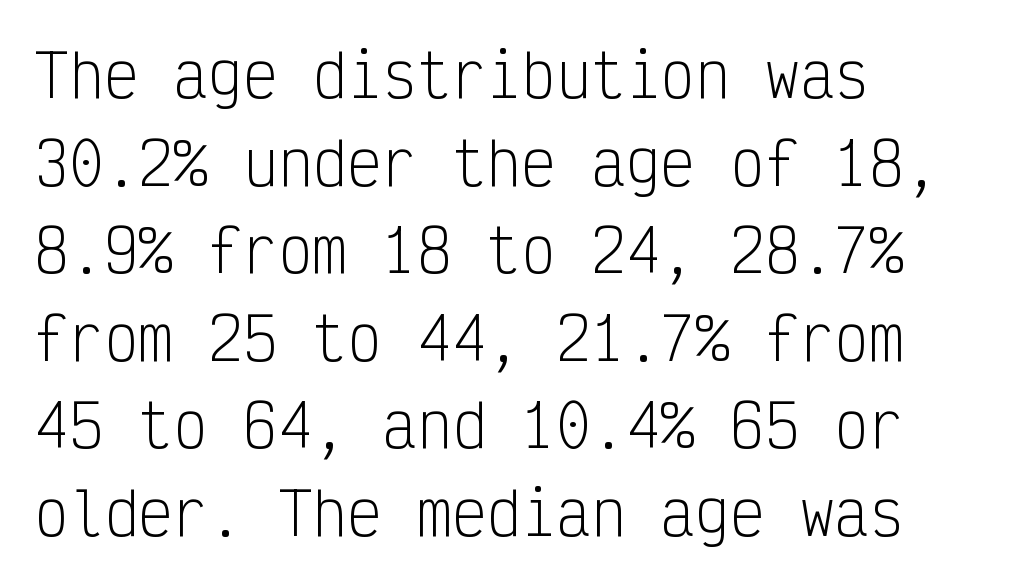
The image shows 58 px light, condensed sans-serif type, upright, monospaced; set left-aligned, normal line spacing (1.51x), normal letter spacing, not underlined; low stroke contrast and a medium x-height.
